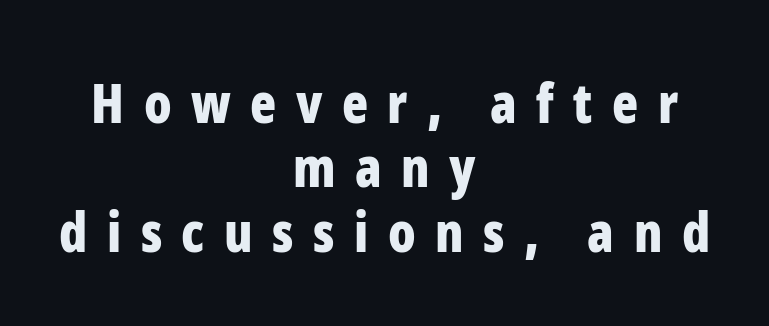
Note the varied advance widths — an 'i' is clearly narrower than an 'm'. Display-style spreading of the glyphs; the letterfit is very open. One-word summary of the alignment: center. The typesetting leans heavy: a genuine bold.
